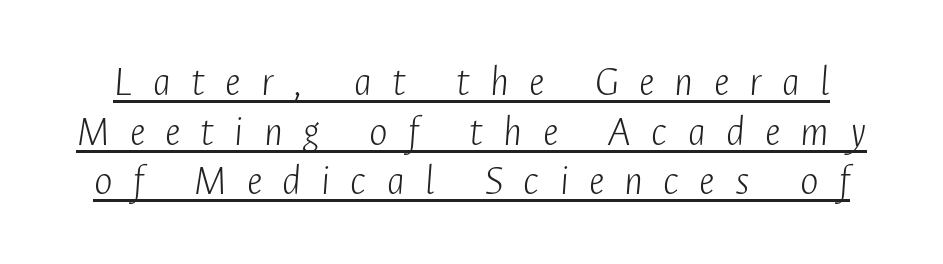
The specimen reads as italic at a glance. Very little white space separates one row of letters from the next. There is plenty of visible air inserted between adjacent glyphs. Vertical stems look standard width or narrower in stroke. Think of a printed novel: that variable character pitch is what you see here. What decoration does the sample have? An underline.
